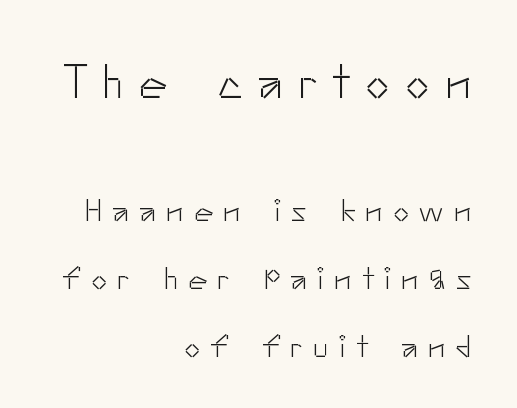
The glyphs are unaccompanied by any horizontal stroke below them. I'd call this a sans setting — the letters go barefoot. A typesetter would call this heavily tracked-out type. This sample has the flowing, uneven cadence of proportional lettering.
